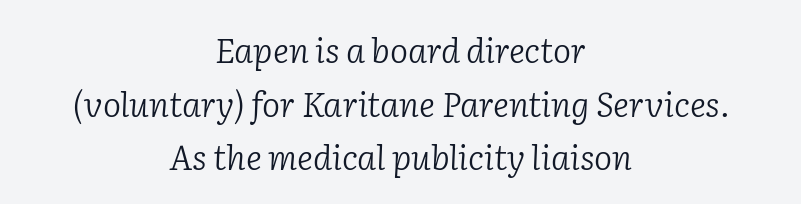
Q: Is the text bold? A: No.
Q: Is the text italic (slanted)? A: Yes, it leans right by about 2 degrees.
Q: Is the typeface a serif or a sans-serif typeface? A: Serif.
Q: Is the text underlined? A: No.
Q: How is the paragraph aligned? A: Centered.
Q: Is the spacing between letters normal or unusually wide? A: Normal.
Q: Is the spacing between lines tight, normal or loose? A: Normal.
Q: Width (condensed, normal, or wide)? A: Normal.
Q: Stroke contrast? A: Low.
Q: x-height? A: Medium.
Q: Monospaced? A: No.
